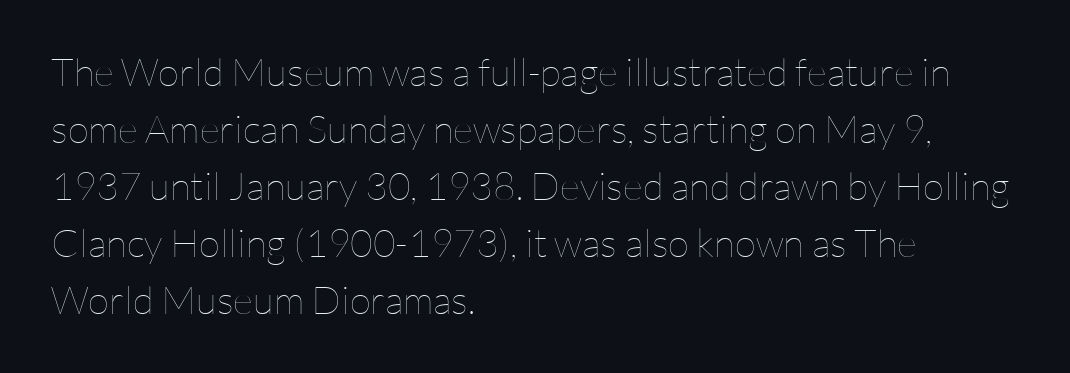
The image shows 39 px thin type, upright; set left-aligned, normal line spacing (1.46x), normal letter spacing, not underlined; low stroke contrast and a medium x-height.
